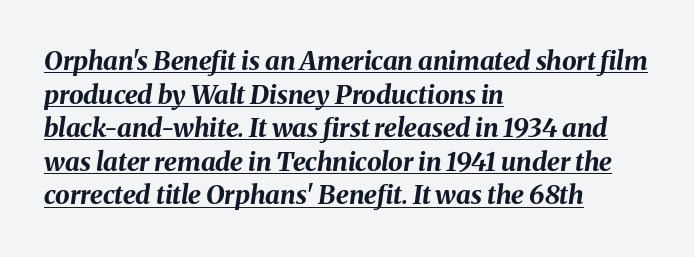
Q: Is the text bold? A: Yes.
Q: Is the text italic (slanted)? A: Yes, it leans right by about 8 degrees.
Q: Is the text underlined? A: Yes.
Q: How is the paragraph aligned? A: Left-aligned.
Q: Is the spacing between letters normal or unusually wide? A: Normal.
Q: Is the spacing between lines tight, normal or loose? A: Normal.
